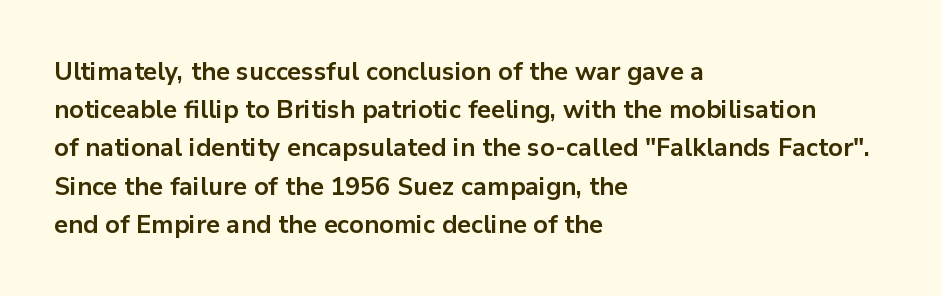
Lines of text with bare space underneath. Quick note: interline space is typical. The line texture is even and compact thanks to regular tracking. The letters stand straight up with perfectly vertical stems. I'd describe the lettering as bold — thick and assertive.
